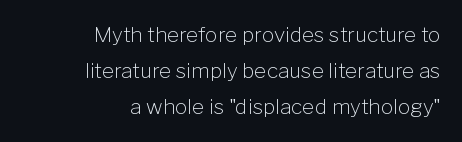
The image shows 21 px text type, upright; set right-aligned, line spacing 1.72x, normal letter spacing, not underlined.
